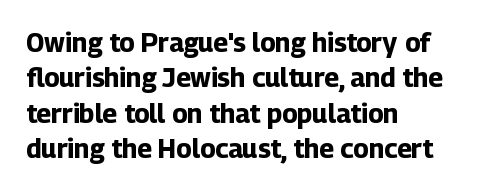
{"italic": "no", "bold": "yes", "underline": "no", "align": "left", "line_spacing": "normal", "line_spacing_ratio": 1.36, "letter_spacing": "normal", "letter_spacing_em": 0.0, "glyph_px": 26}
